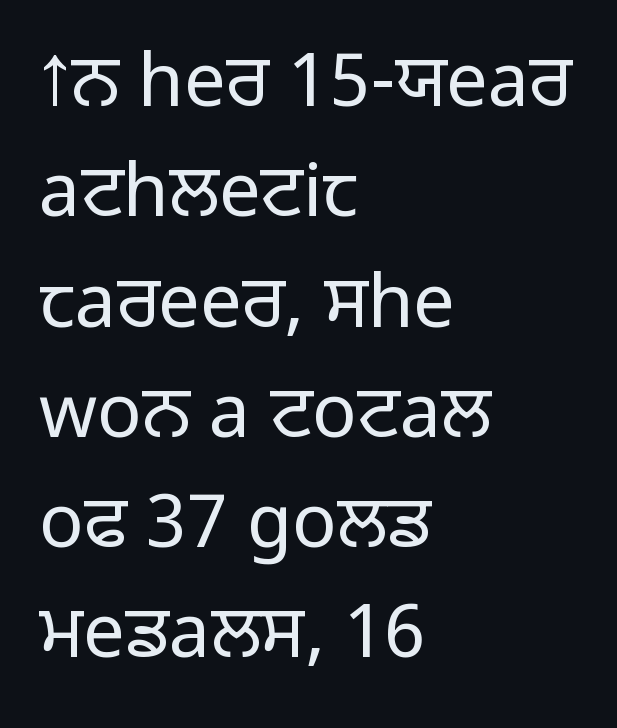
{"serif": "no", "italic": "no", "bold": "no", "weight": "light", "width": "normal", "stroke_contrast": "low", "x_height": "medium", "monospaced": "no", "underline": "no", "align": "left", "line_spacing": "normal", "line_spacing_ratio": 1.49, "letter_spacing": "normal", "letter_spacing_em": 0.0, "glyph_px": 74}
